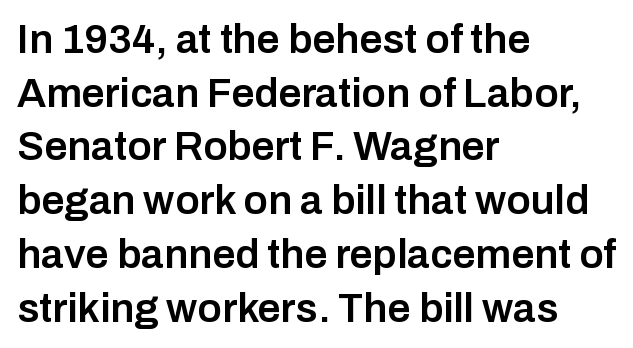
The image shows 41 px semibold sans-serif type, upright; set left-aligned, normal line spacing (1.31x), normal letter spacing, not underlined; low stroke contrast and a medium x-height.
